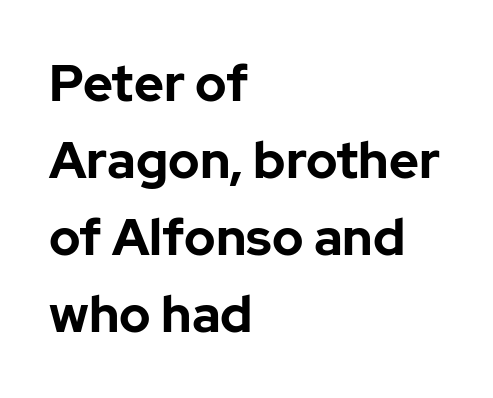
{"serif": "no", "italic": "no", "bold": "yes", "weight": "bold", "width": "normal", "stroke_contrast": "low", "x_height": "medium", "monospaced": "no", "underline": "no", "align": "left", "line_spacing": "normal", "line_spacing_ratio": 1.51, "letter_spacing": "normal", "letter_spacing_em": 0.0, "glyph_px": 51}
